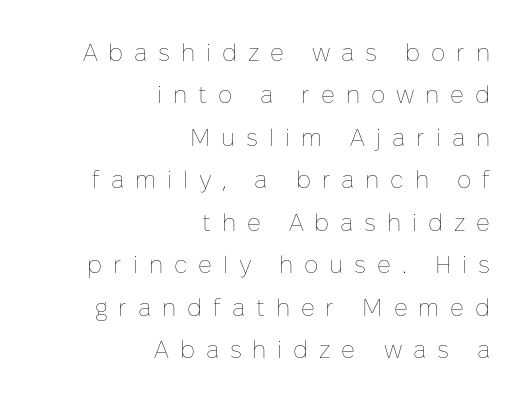
Bare-footed words on every line. The typography opts for an upright posture over an oblique one. These lines have a slow, spaced-out rhythm from letter to letter. Each stroke keeps to a modest, everyday thickness or less.
